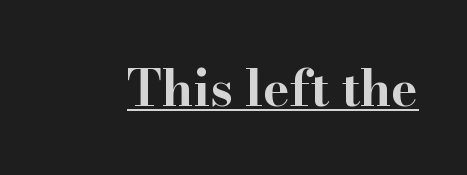
{"serif": "yes", "italic": "no", "bold": "yes", "weight": "bold", "width": "wide", "stroke_contrast": "high", "x_height": "small", "monospaced": "no", "underline": "yes", "letter_spacing": "normal", "letter_spacing_em": 0.0, "glyph_px": 50}
